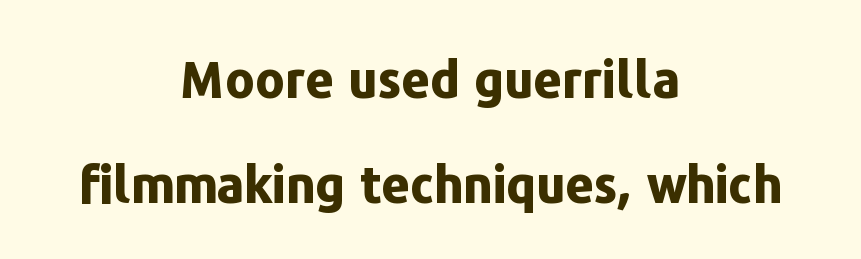
The image shows 50 px bold sans-serif type, upright; set centered, loose line spacing (2.1x), normal letter spacing, not underlined; low stroke contrast and a medium x-height.
